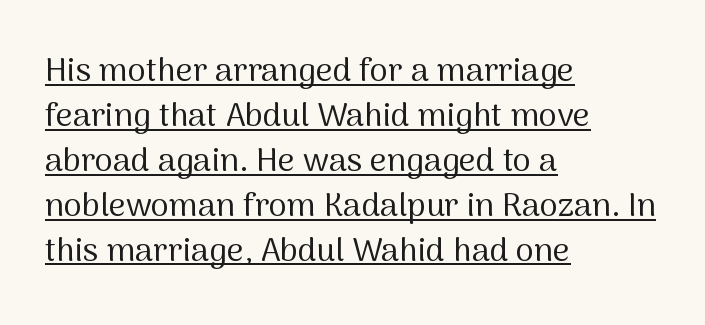
{"serif": "no", "italic": "no", "bold": "no", "weight": "regular", "width": "normal", "stroke_contrast": "medium", "x_height": "medium", "monospaced": "no", "underline": "yes", "align": "left", "line_spacing": "normal", "line_spacing_ratio": 1.36, "letter_spacing": "normal", "letter_spacing_em": 0.0, "glyph_px": 33}
